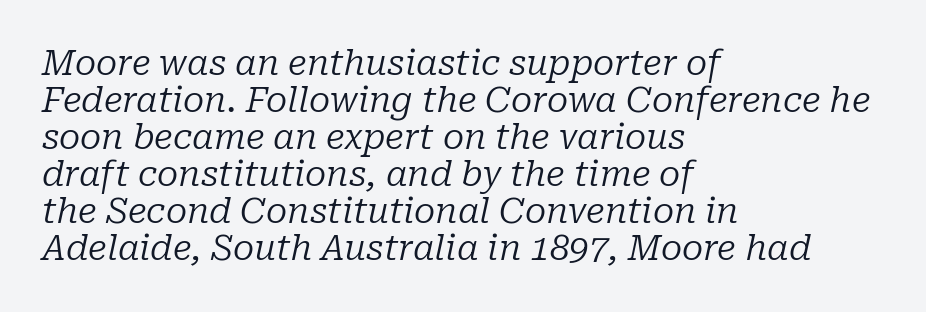
Q: Is the text bold? A: No.
Q: Is the text italic (slanted)? A: Yes, it leans right by about 10 degrees.
Q: Is the typeface a serif or a sans-serif typeface? A: Serif.
Q: Is the text underlined? A: No.
Q: How is the paragraph aligned? A: Left-aligned.
Q: Is the spacing between letters normal or unusually wide? A: Normal.
Q: Is the spacing between lines tight, normal or loose? A: Tight.
Q: Width (condensed, normal, or wide)? A: Normal.
Q: Stroke contrast? A: Low.
Q: x-height? A: Medium.
Q: Monospaced? A: No.
